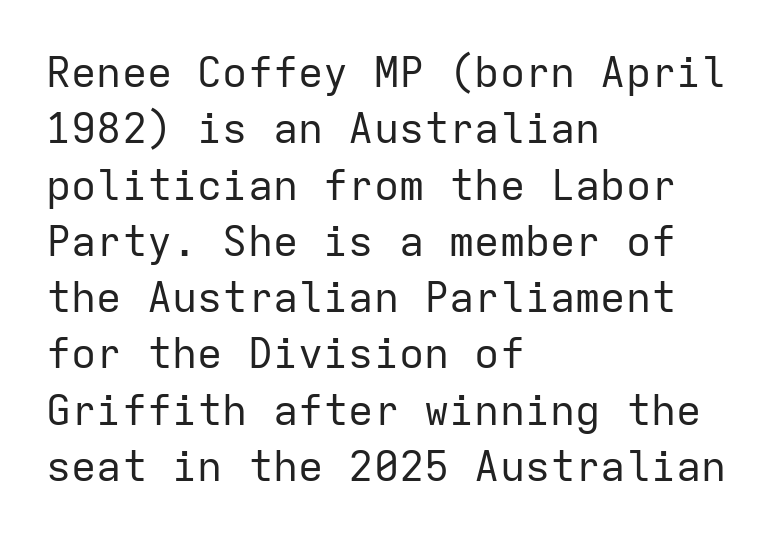
Q: Is the text bold? A: No.
Q: Is the text italic (slanted)? A: No, it is upright.
Q: Is the typeface a serif or a sans-serif typeface? A: Sans-serif.
Q: Is the text underlined? A: No.
Q: How is the paragraph aligned? A: Left-aligned.
Q: Is the spacing between letters normal or unusually wide? A: Normal.
Q: Is the spacing between lines tight, normal or loose? A: Normal.
Q: Width (condensed, normal, or wide)? A: Normal.
Q: Stroke contrast? A: Low.
Q: x-height? A: Medium.
Q: Monospaced? A: Yes.
